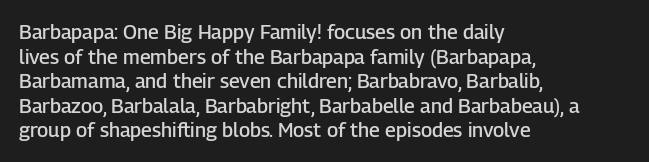
Q: Is the text bold? A: Semi-bold.
Q: Is the text italic (slanted)? A: No, it is upright.
Q: Is the text underlined? A: No.
Q: How is the paragraph aligned? A: Left-aligned.
Q: Is the spacing between letters normal or unusually wide? A: Normal.
